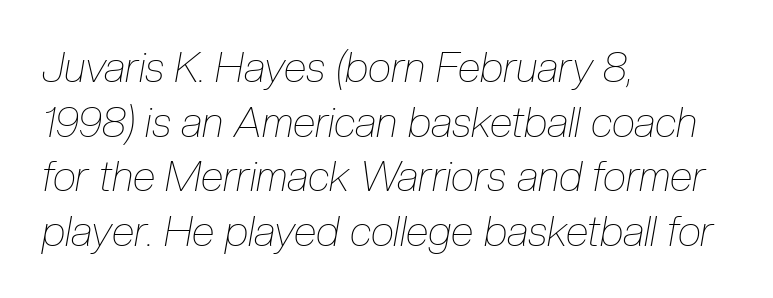
Q: Is the text bold? A: No.
Q: Is the text italic (slanted)? A: Yes, it leans right by about 10 degrees.
Q: Is the text underlined? A: No.
Q: How is the paragraph aligned? A: Left-aligned.
Q: Is the spacing between letters normal or unusually wide? A: Normal.
Q: Is the spacing between lines tight, normal or loose? A: Normal.
Q: Width (condensed, normal, or wide)? A: Condensed.
Q: Stroke contrast? A: Low.
Q: x-height? A: Medium.
Q: Monospaced? A: No.
